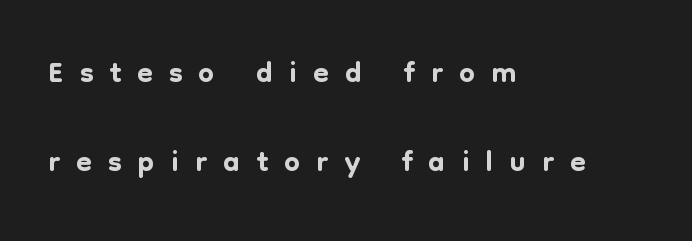
{"serif": "no", "italic": "no", "width": "normal", "stroke_contrast": "low", "x_height": "medium", "monospaced": "no", "underline": "no", "align": "left", "line_spacing": "loose", "line_spacing_ratio": 1.93, "letter_spacing": "wide", "letter_spacing_em": 0.35, "glyph_px": 46}
